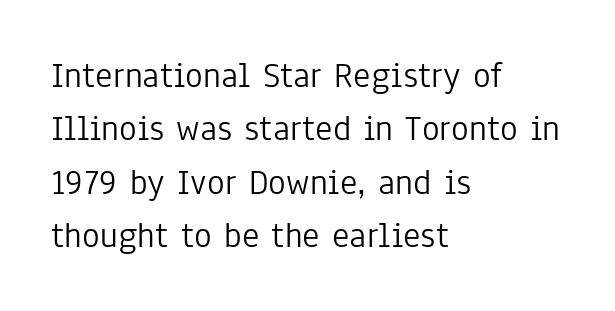
{"serif": "no", "italic": "no", "bold": "no", "weight": "light", "width": "condensed", "stroke_contrast": "low", "x_height": "medium", "monospaced": "no", "underline": "no", "align": "left", "line_spacing": "normal", "line_spacing_ratio": 1.44, "letter_spacing": "normal", "letter_spacing_em": 0.0, "glyph_px": 37}
